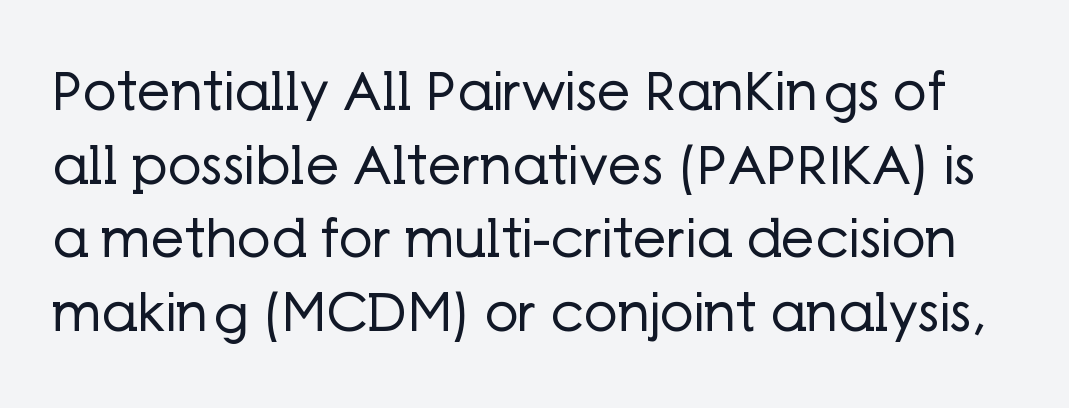
The image shows 53 px regular-weight sans-serif type, upright; set normal line spacing (1.39x), normal letter spacing, not underlined; low stroke contrast and a medium x-height.
